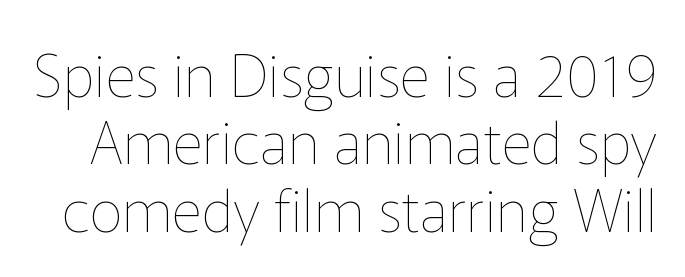
The image shows 59 px thin type, upright; set tight line spacing (1.14x), normal letter spacing, not underlined; low stroke contrast and a medium x-height.
